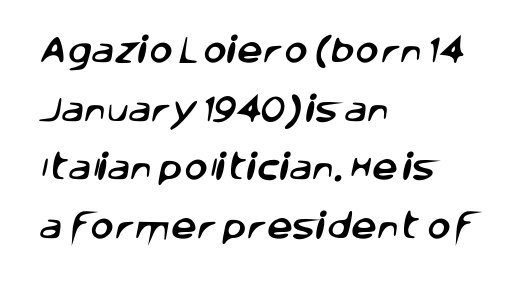
Q: Is the typeface a serif or a sans-serif typeface? A: Sans-serif.
Q: Is the text underlined? A: No.
Q: How is the paragraph aligned? A: Left-aligned.
Q: Is the spacing between letters normal or unusually wide? A: Normal.
Q: Is the spacing between lines tight, normal or loose? A: Loose.
Q: Width (condensed, normal, or wide)? A: Normal.
Q: Stroke contrast? A: Low.
Q: x-height? A: Large.
Q: Monospaced? A: No.
